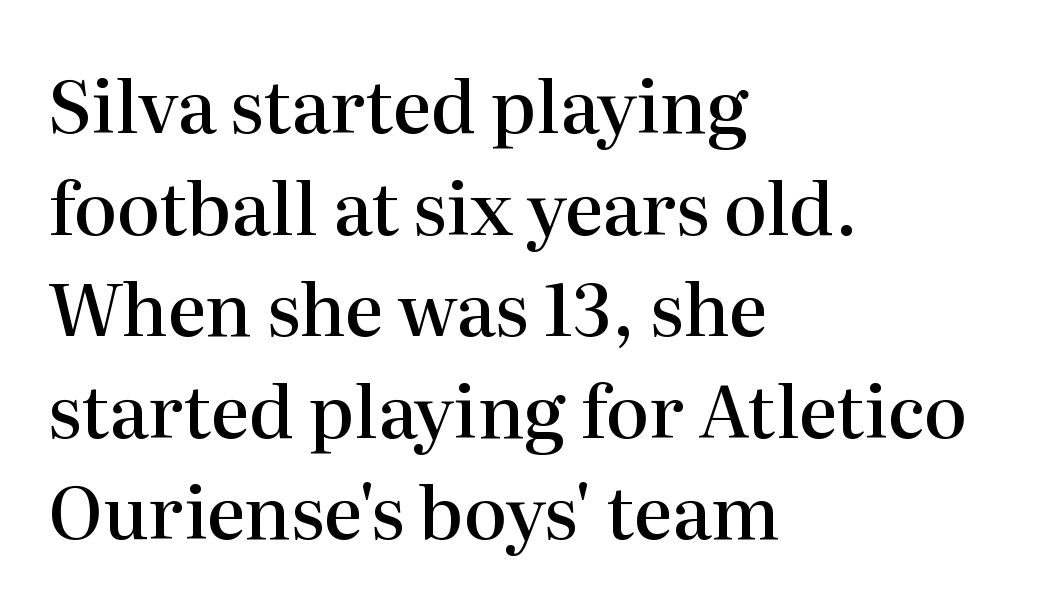
Q: Is the text bold? A: Semi-bold.
Q: Is the text italic (slanted)? A: No, it is upright.
Q: Is the typeface a serif or a sans-serif typeface? A: Serif.
Q: Is the text underlined? A: No.
Q: How is the paragraph aligned? A: Left-aligned.
Q: Is the spacing between letters normal or unusually wide? A: Normal.
Q: Is the spacing between lines tight, normal or loose? A: Normal.
Q: Width (condensed, normal, or wide)? A: Normal.
Q: Stroke contrast? A: High.
Q: x-height? A: Medium.
Q: Monospaced? A: No.
